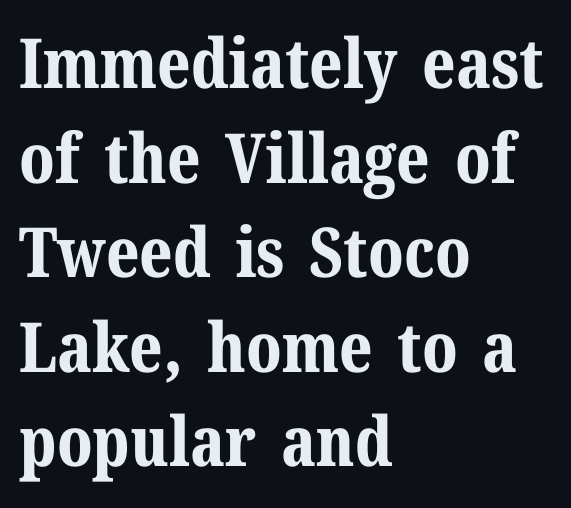
Q: Is the text bold? A: Yes.
Q: Is the text italic (slanted)? A: No, it is upright.
Q: Is the typeface a serif or a sans-serif typeface? A: Serif.
Q: Is the text underlined? A: No.
Q: How is the paragraph aligned? A: Left-aligned.
Q: Is the spacing between letters normal or unusually wide? A: Normal.
Q: Is the spacing between lines tight, normal or loose? A: Normal.
Q: Width (condensed, normal, or wide)? A: Normal.
Q: Stroke contrast? A: Medium.
Q: x-height? A: Medium.
Q: Monospaced? A: No.
